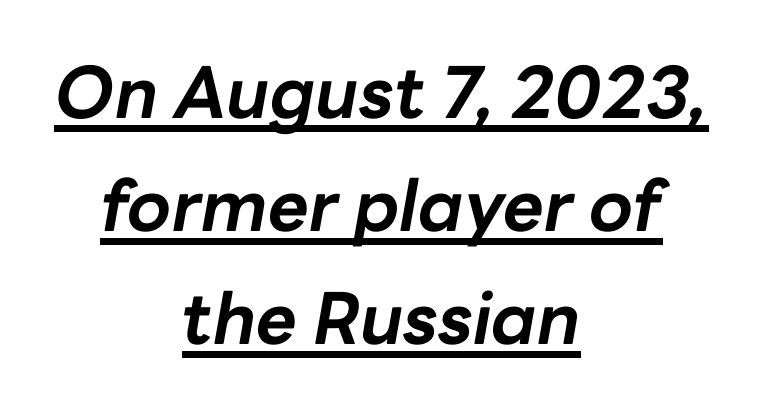
The image shows 71 px bold type, italic (leaning right); set centered, normal line spacing (1.59x), normal letter spacing, underlined; low stroke contrast and a medium x-height.
